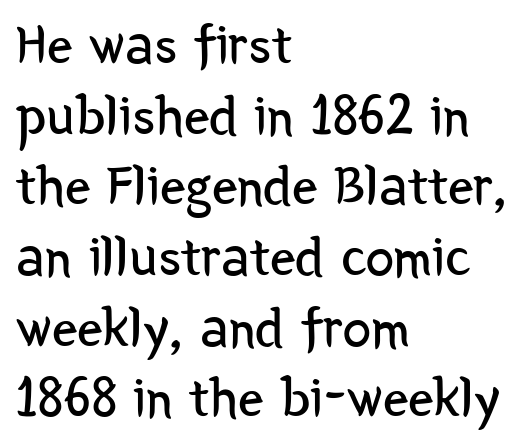
{"serif": "no", "italic": "no", "bold": "no", "weight": "regular", "width": "condensed", "stroke_contrast": "low", "x_height": "medium", "monospaced": "no", "underline": "no", "align": "left", "line_spacing_ratio": 1.24, "letter_spacing": "normal", "letter_spacing_em": 0.0, "glyph_px": 57}
